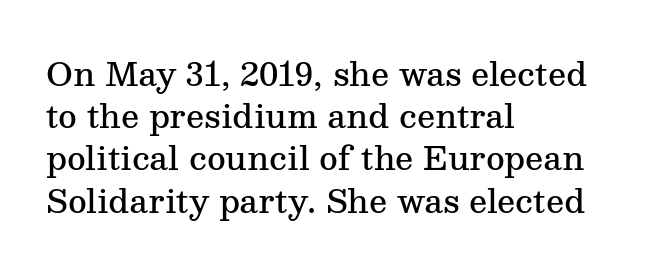
Q: Is the text bold? A: Semi-bold.
Q: Is the text italic (slanted)? A: No, it is upright.
Q: Is the typeface a serif or a sans-serif typeface? A: Serif.
Q: Is the text underlined? A: No.
Q: How is the paragraph aligned? A: Left-aligned.
Q: Is the spacing between letters normal or unusually wide? A: Normal.
Q: Is the spacing between lines tight, normal or loose? A: Normal.
Q: Width (condensed, normal, or wide)? A: Normal.
Q: Stroke contrast? A: Medium.
Q: x-height? A: Medium.
Q: Monospaced? A: No.
